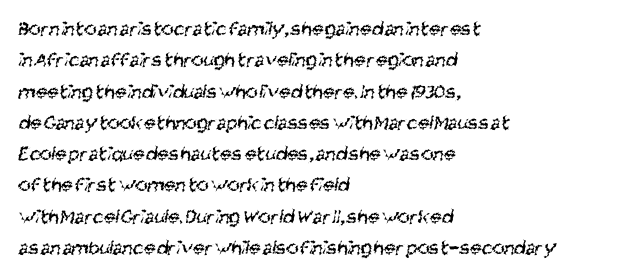
{"bold": "no", "underline": "no", "align": "left", "line_spacing": "normal", "line_spacing_ratio": 1.49, "letter_spacing": "normal", "letter_spacing_em": 0.0, "glyph_px": 21}
